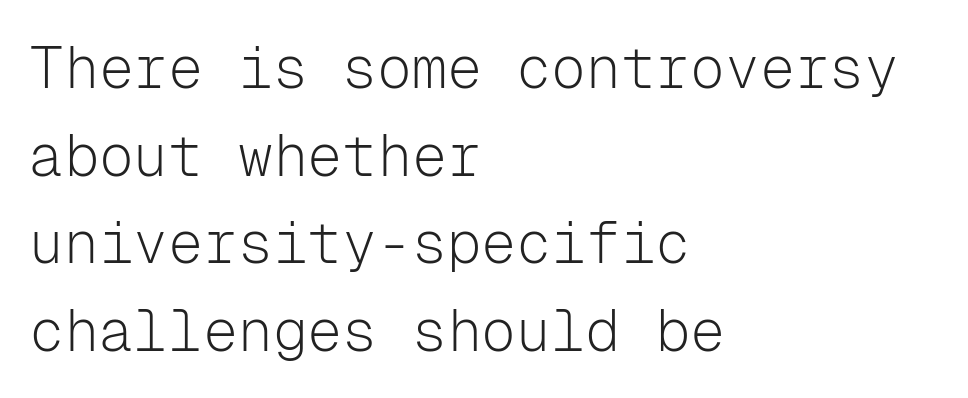
Letter spacing: default. These lines are rendered in a fixed-pitch font. Characters remain perfectly vertical along every line. The passage shown is not bold in any degree. Descenders are the only things crossing below the line. The lines sit at an ordinary, default distance from one another.
